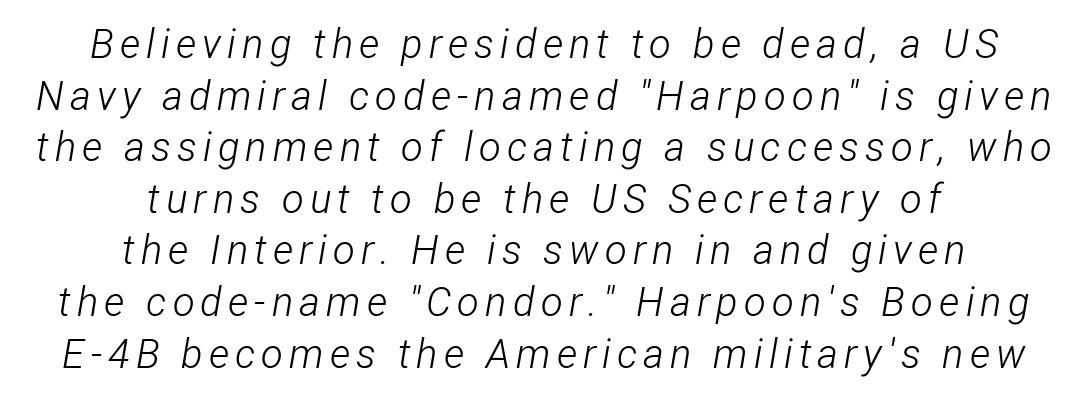
The face used here is proportionally spaced, like ordinary book or web type. Is the stroke heavy? The answer is a plain regular-or-lighter. Compared with a flush-left layout, this one balances lines on the center instead. The passage shown stacks its lines at a standard gap. Looking at the ascenders, they clearly lean.
